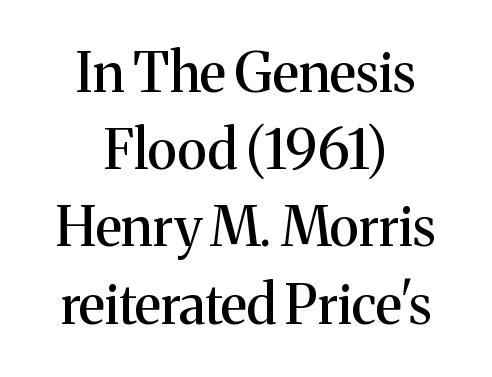
The image shows 54 px serif type, upright; set centered, normal line spacing (1.43x), normal letter spacing, not underlined; medium stroke contrast and a medium x-height.
